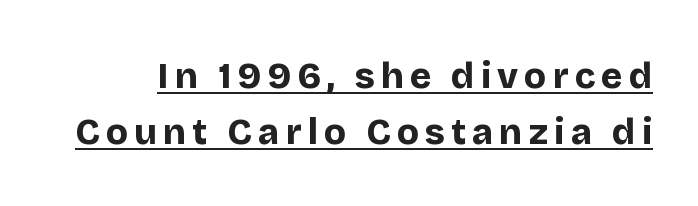
The sample's only ornament is a line tracing under the words. Bold? Absolutely — the strokes are thick and heavy. This is roman type, the default non-slanted kind. This rendering employs a face without finishing strokes, i.e., a sans-serif. Varying glyph widths throughout — classic text-font behaviour.
